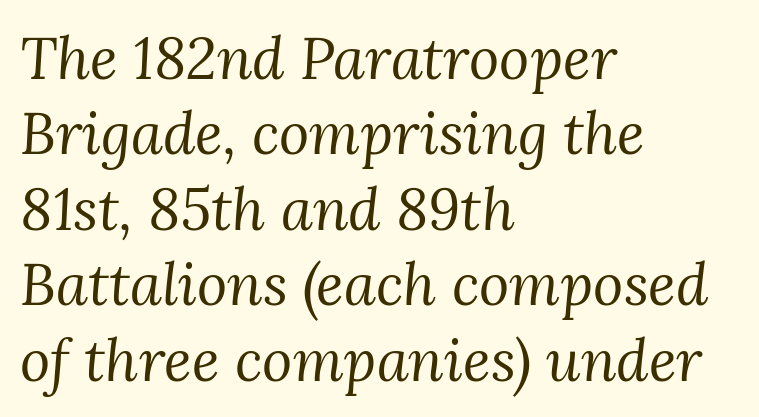
{"serif": "yes", "italic": "yes", "lean": "right", "slant_degrees": 3, "bold": "no", "weight": "regular", "width": "normal", "stroke_contrast": "medium", "x_height": "medium", "monospaced": "no", "underline": "no", "align": "left", "line_spacing": "normal", "line_spacing_ratio": 1.3, "letter_spacing": "normal", "letter_spacing_em": 0.0, "glyph_px": 58}
